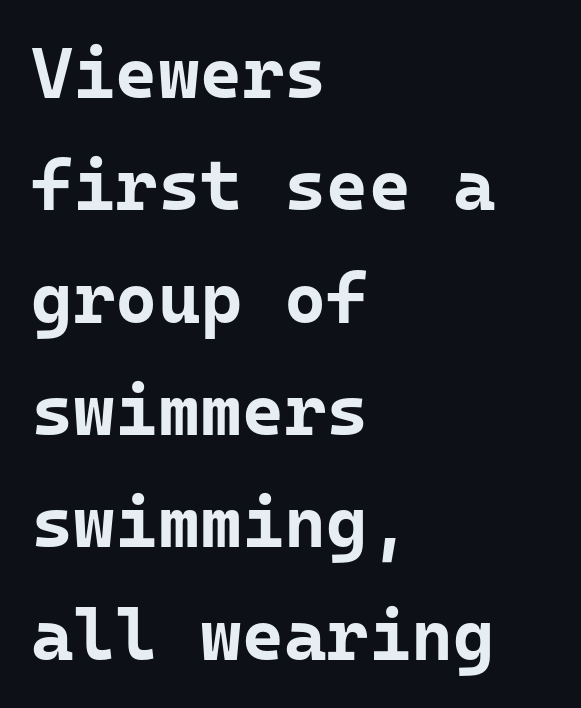
Tracking value appears to be zero — textbook default spacing. Serif or sans? Sans — the stroke terminals are bare. The letters stand straight up with perfectly vertical stems. In terms of weight, the rendering is a true, heavy bold.
